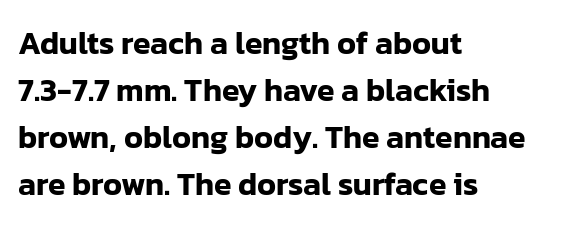
{"serif": "no", "italic": "no", "width": "normal", "stroke_contrast": "low", "x_height": "medium", "monospaced": "no", "underline": "no", "align": "left", "line_spacing": "normal", "line_spacing_ratio": 1.47, "letter_spacing": "normal", "letter_spacing_em": 0.0, "glyph_px": 32}
